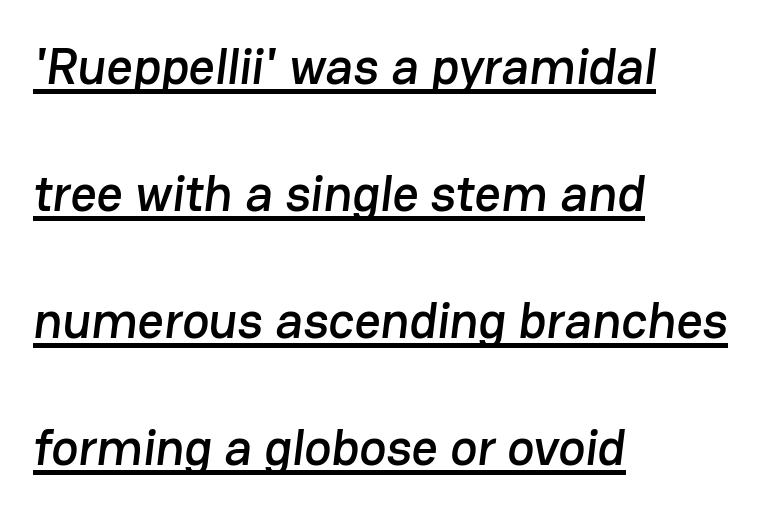
This rendering features underlined lettering. The face used here is a sans, in the tradition of grotesques and geometrics. The text block is weighted toward the left margin, trailing off unevenly rightward. Each word holds together tightly as a unit, with standard inter-letter gaps. The block of text is sparse from top to bottom, with ample space between rows. Each letter keeps its own natural width here, so spacing adapts to shape.
